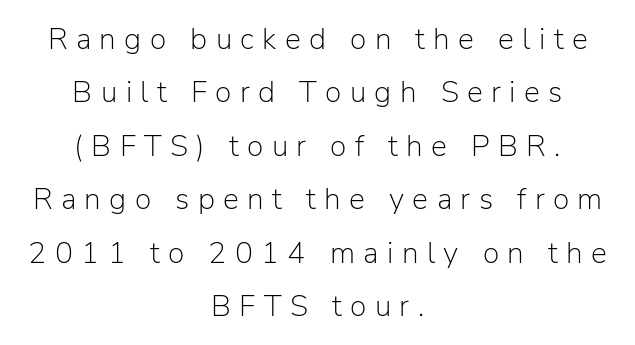
{"serif": "no", "italic": "no", "bold": "no", "weight": "light", "width": "normal", "stroke_contrast": "low", "x_height": "medium", "monospaced": "no", "underline": "no", "align": "center", "line_spacing_ratio": 1.78, "letter_spacing": "wide", "letter_spacing_em": 0.28, "glyph_px": 30}
